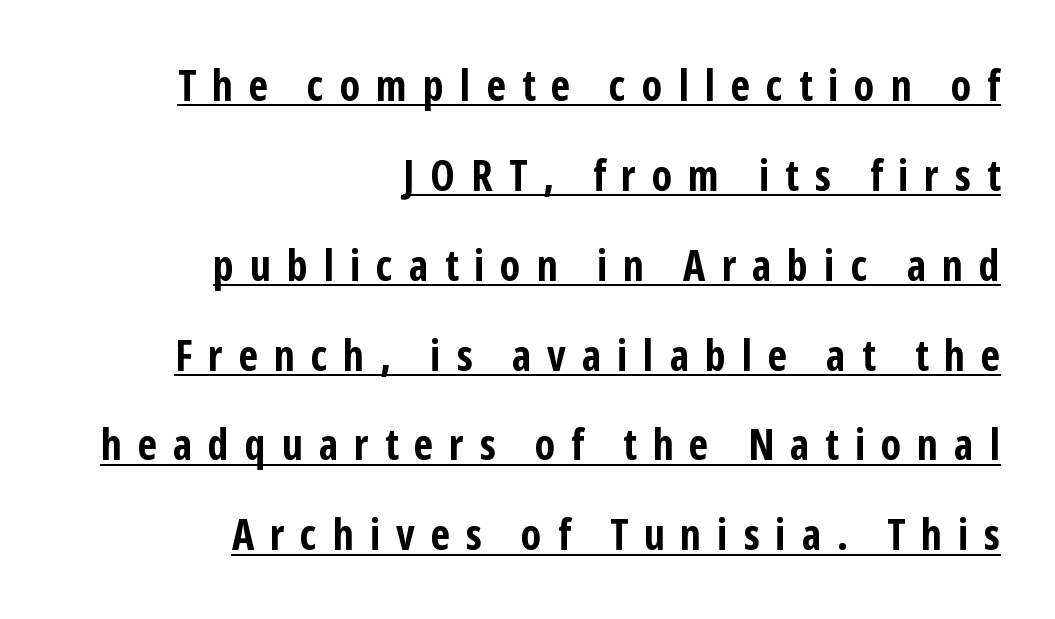
Q: Is the text bold? A: Yes.
Q: Is the text italic (slanted)? A: No, it is upright.
Q: Is the typeface a serif or a sans-serif typeface? A: Sans-serif.
Q: Is the text underlined? A: Yes.
Q: How is the paragraph aligned? A: Right-aligned.
Q: Is the spacing between letters normal or unusually wide? A: Unusually wide.
Q: Is the spacing between lines tight, normal or loose? A: Loose.
Q: Width (condensed, normal, or wide)? A: Condensed.
Q: Stroke contrast? A: Low.
Q: x-height? A: Medium.
Q: Monospaced? A: No.
